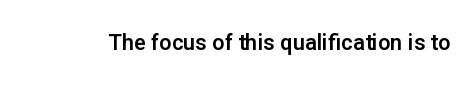
Tall strokes in this sample are plumb rather than angled. Short note: letters normally spaced. Lines of text with bare space underneath.
